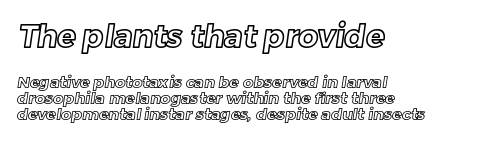
Each letter keeps its own natural width here, so spacing adapts to shape. Notice how the passage keeps a crisp vertical edge on the left only. A typesetter would call this zero additional tracking. Character size in the leading block exceeds that of the trailing block. The lines are packed closely together with very little leading.
